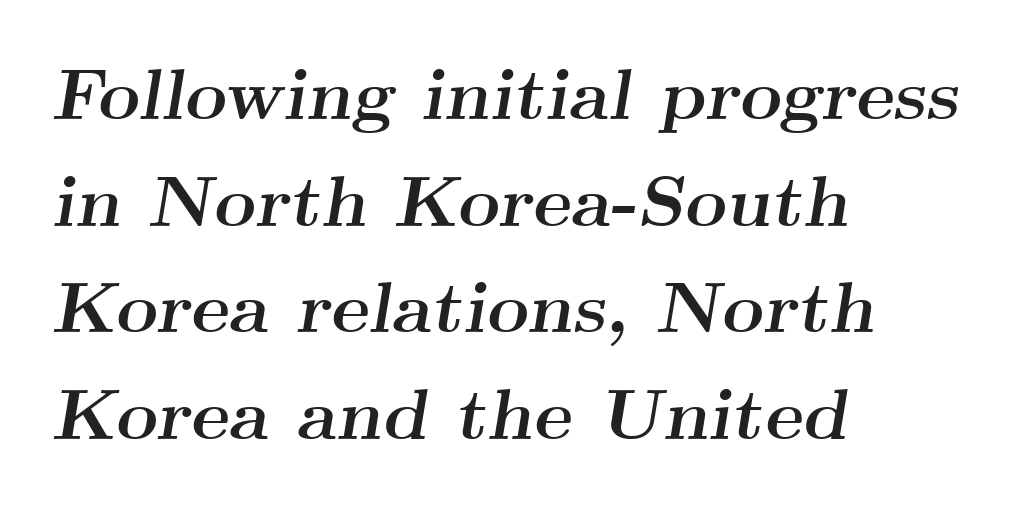
The image shows 72 px semibold, wide serif type, italic (leaning right); set left-aligned, normal line spacing (1.48x), normal letter spacing, not underlined; medium stroke contrast and a small x-height.
